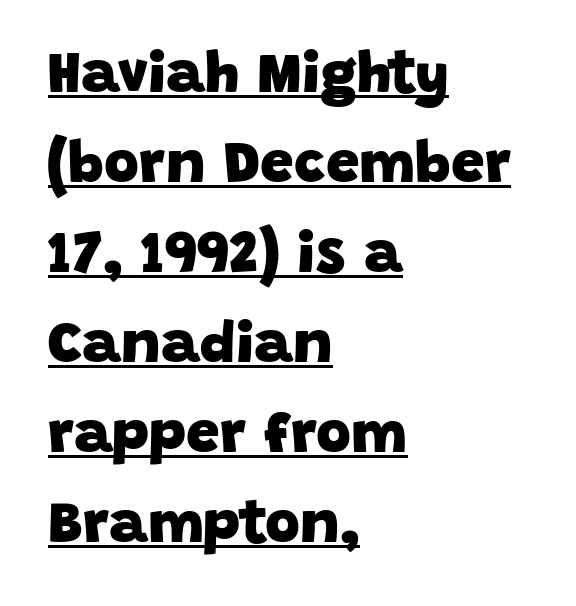
Q: Is the text bold? A: Yes.
Q: Is the typeface a serif or a sans-serif typeface? A: Sans-serif.
Q: Is the text underlined? A: Yes.
Q: How is the paragraph aligned? A: Left-aligned.
Q: Is the spacing between letters normal or unusually wide? A: Normal.
Q: Is the spacing between lines tight, normal or loose? A: Normal.
Q: Width (condensed, normal, or wide)? A: Normal.
Q: Stroke contrast? A: Low.
Q: x-height? A: Large.
Q: Monospaced? A: No.
